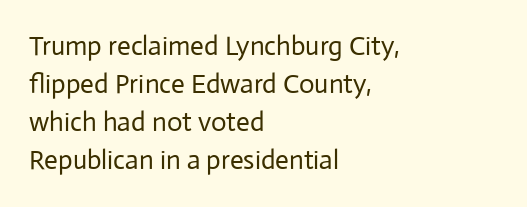
{"italic": "no", "bold": "no", "underline": "no", "align": "left", "line_spacing": "normal", "line_spacing_ratio": 1.41, "letter_spacing": "normal", "letter_spacing_em": 0.0, "glyph_px": 27}
